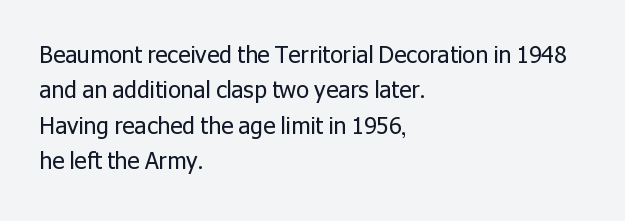
The image shows 23 px text type, upright; set left-aligned, normal line spacing (1.54x), normal letter spacing, not underlined.
